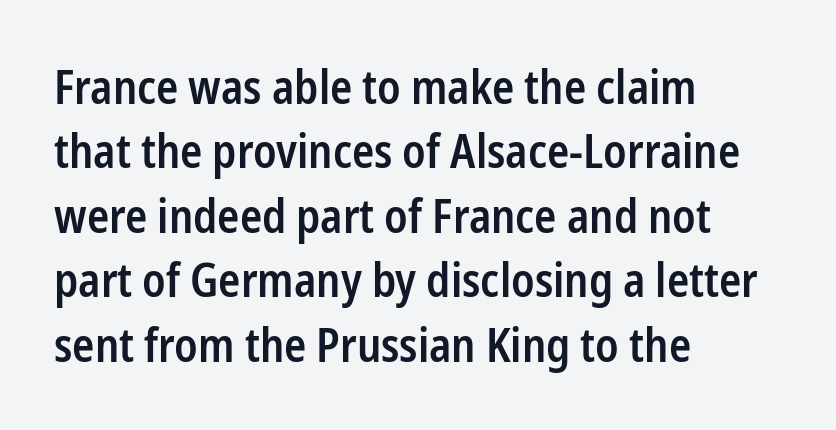
{"serif": "no", "italic": "no", "bold": "semi", "weight": "semibold", "width": "condensed", "stroke_contrast": "low", "x_height": "medium", "monospaced": "no", "underline": "no", "align": "left", "line_spacing": "normal", "line_spacing_ratio": 1.4, "letter_spacing": "normal", "letter_spacing_em": 0.0, "glyph_px": 46}
